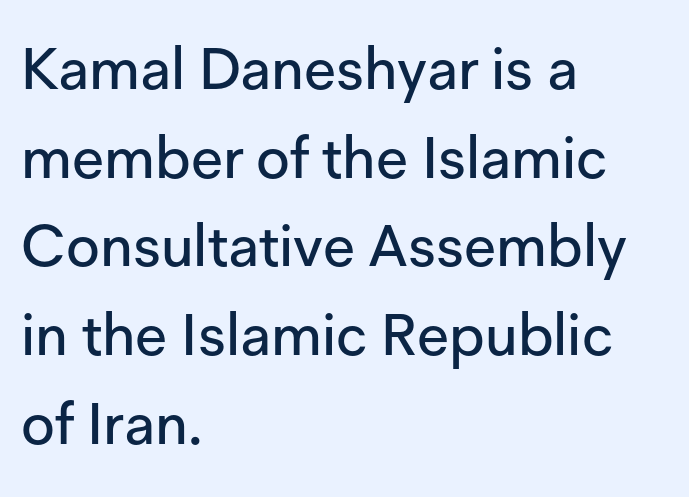
The image shows 58 px sans-serif type, upright; set left-aligned, normal line spacing (1.53x), normal letter spacing, not underlined; low stroke contrast and a medium x-height.
